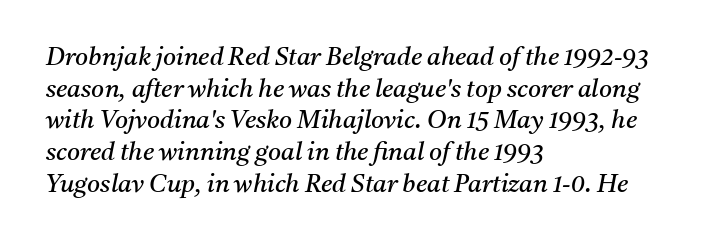
Honestly, the letter spacing is just normal — you wouldn't notice it. Notice how the stems are inclined rather than vertical — that's the hallmark of italics. Quick note: underline off. Typeset ragged right — the left edge is the straight one.
